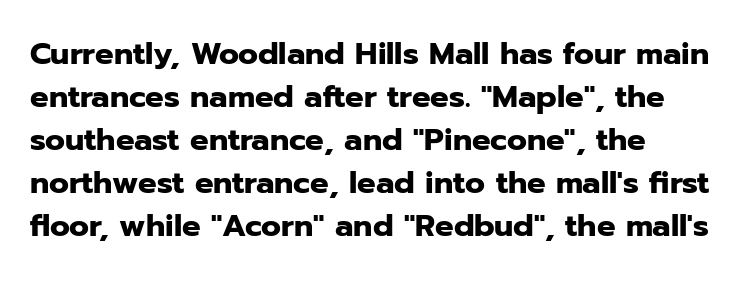
{"serif": "no", "italic": "no", "bold": "yes", "weight": "heavy", "width": "normal", "stroke_contrast": "low", "x_height": "medium", "monospaced": "no", "underline": "no", "align": "left", "line_spacing": "normal", "line_spacing_ratio": 1.39, "letter_spacing": "normal", "letter_spacing_em": 0.0, "glyph_px": 31}
